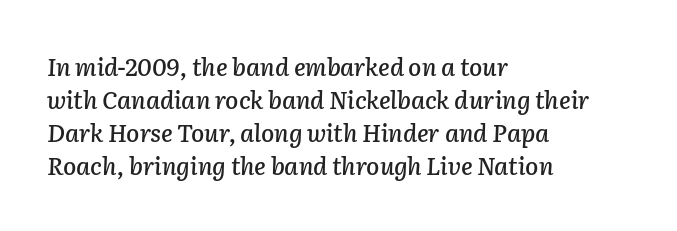
Q: Is the text italic (slanted)? A: Yes, it leans right by about 2 degrees.
Q: Is the text underlined? A: No.
Q: How is the paragraph aligned? A: Left-aligned.
Q: Is the spacing between letters normal or unusually wide? A: Normal.
Q: Is the spacing between lines tight, normal or loose? A: Normal.
